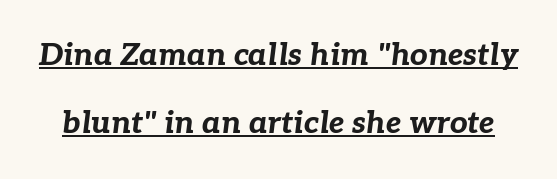
Reading down the column, the eye jumps a long way to each next line. These characters rest on top of a visible drawn line. The gaps between neighbouring characters are ordinary and unremarkable. This is heavy type, rendered in bold. Proportional: the letters do not fall into vertical columns.
